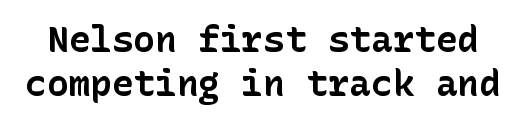
The image shows 36 px bold sans-serif type, upright; set line spacing 1.23x, normal letter spacing, not underlined; low stroke contrast and a medium x-height.
